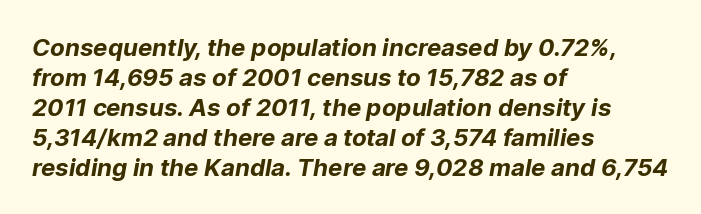
The image shows 24 px bold type; set left-aligned, normal line spacing (1.25x), normal letter spacing, not underlined.
